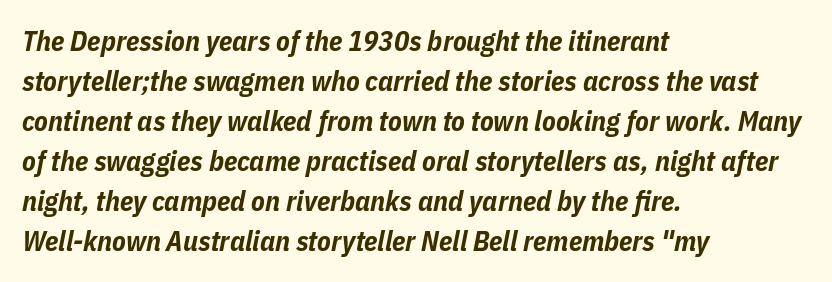
{"italic": "yes", "lean": "right", "slant_degrees": 11, "bold": "yes", "weight": "bold", "width": "condensed", "stroke_contrast": "low", "x_height": "medium", "monospaced": "no", "underline": "no", "align": "left", "line_spacing": "normal", "line_spacing_ratio": 1.43, "letter_spacing": "normal", "letter_spacing_em": 0.0, "glyph_px": 28}
